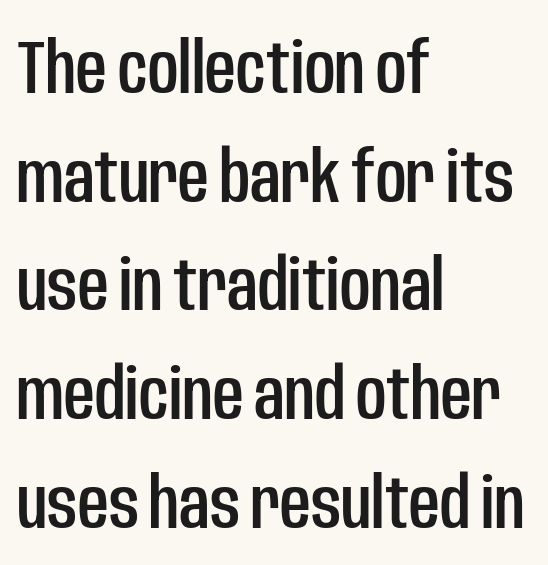
Underlining? Definitely not there. Is the letter spacing exaggerated? No — it looks like the ordinary default. One-word summary of the alignment: left. Rows of type keep a routine distance in the vertical direction. Serif or sans? Sans — the stroke terminals are bare. A roman cut, with each character standing at attention.
